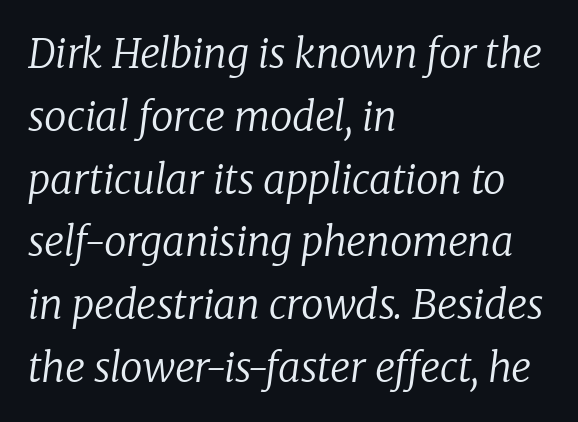
The image shows 40 px regular-weight serif type, italic (leaning right); set left-aligned, normal line spacing (1.57x), normal letter spacing, not underlined; low stroke contrast and a medium x-height.
